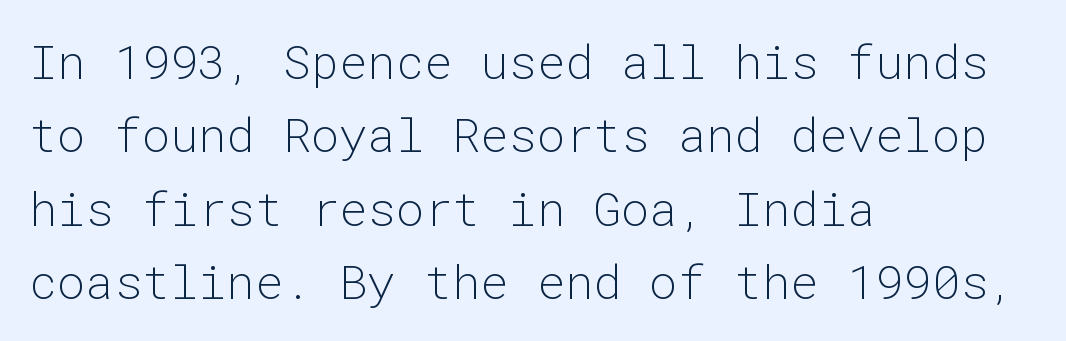
The rendering uses typewriter-style spacing with identical character cells. The paragraph has a hard left edge and a soft right edge. Each word holds together tightly as a unit, with standard inter-letter gaps. The words here are not underlined. A typesetter would mark this as roman, not italic.
